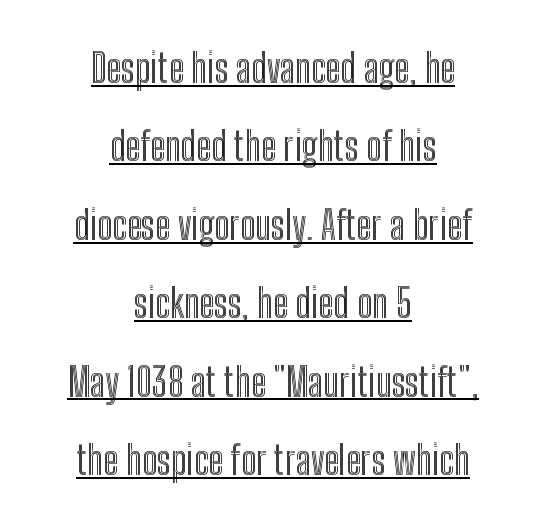
{"italic": "no", "width": "condensed", "x_height": "medium", "monospaced": "no", "underline": "yes", "align": "center", "line_spacing": "loose", "line_spacing_ratio": 2.01, "letter_spacing": "normal", "letter_spacing_em": 0.0, "glyph_px": 39}
